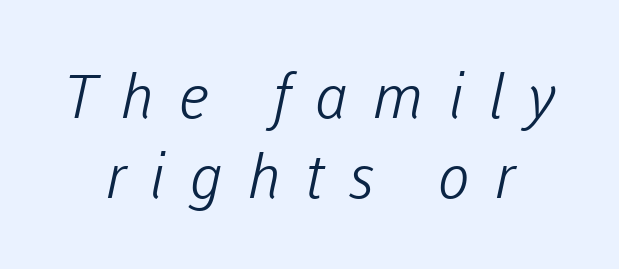
{"serif": "no", "bold": "no", "weight": "light", "width": "normal", "stroke_contrast": "low", "x_height": "medium", "monospaced": "no", "underline": "no", "align": "center", "line_spacing": "normal", "line_spacing_ratio": 1.31, "letter_spacing": "wide", "letter_spacing_em": 0.4, "glyph_px": 61}
